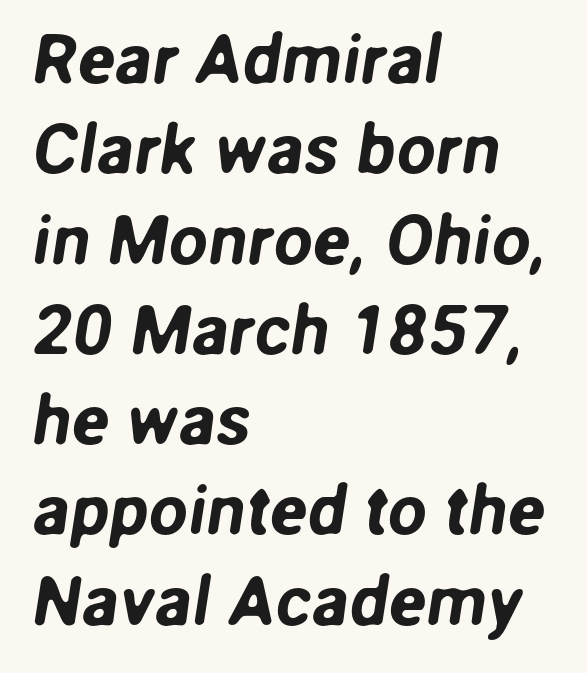
{"serif": "no", "width": "normal", "stroke_contrast": "low", "x_height": "medium", "monospaced": "no", "underline": "no", "align": "left", "line_spacing": "normal", "line_spacing_ratio": 1.29, "letter_spacing": "normal", "letter_spacing_em": 0.0, "glyph_px": 70}
